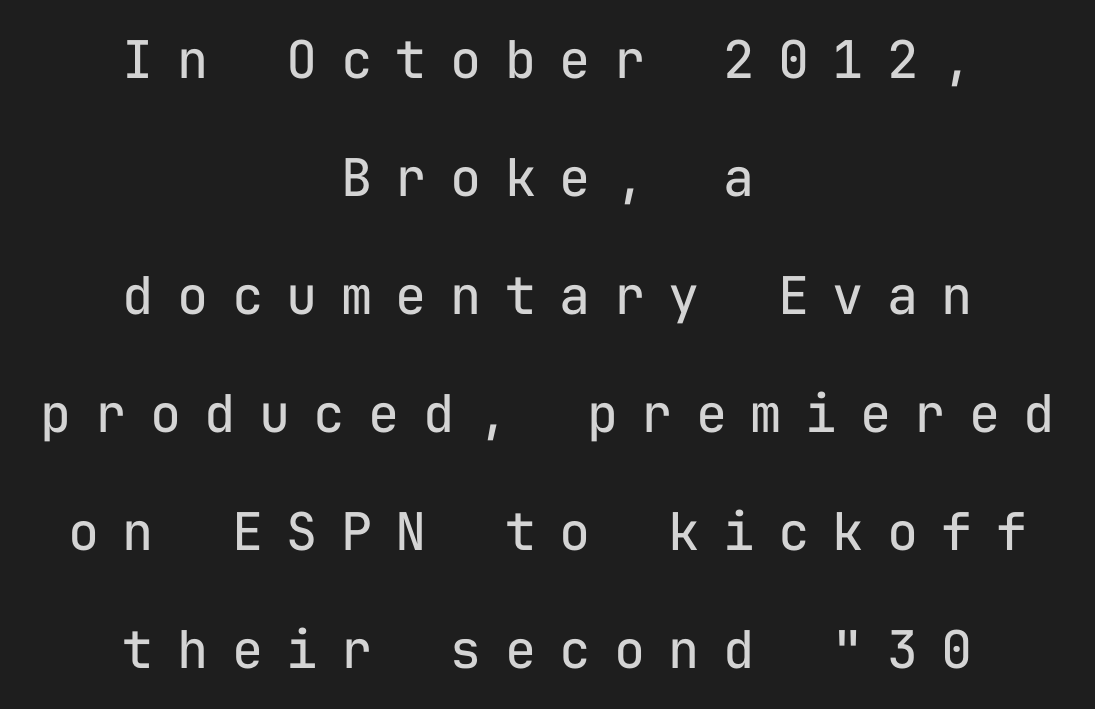
{"serif": "no", "italic": "no", "bold": "no", "weight": "regular", "width": "normal", "stroke_contrast": "low", "x_height": "medium", "monospaced": "yes", "underline": "no", "align": "center", "line_spacing": "loose", "line_spacing_ratio": 2.27, "letter_spacing": "wide", "letter_spacing_em": 0.45, "glyph_px": 52}
